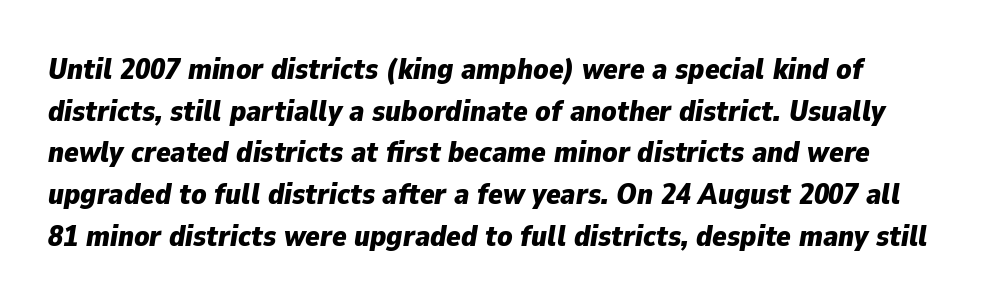
The image shows 30 px bold type, italic (leaning right); set normal line spacing (1.39x), normal letter spacing, not underlined; low stroke contrast and a medium x-height.
